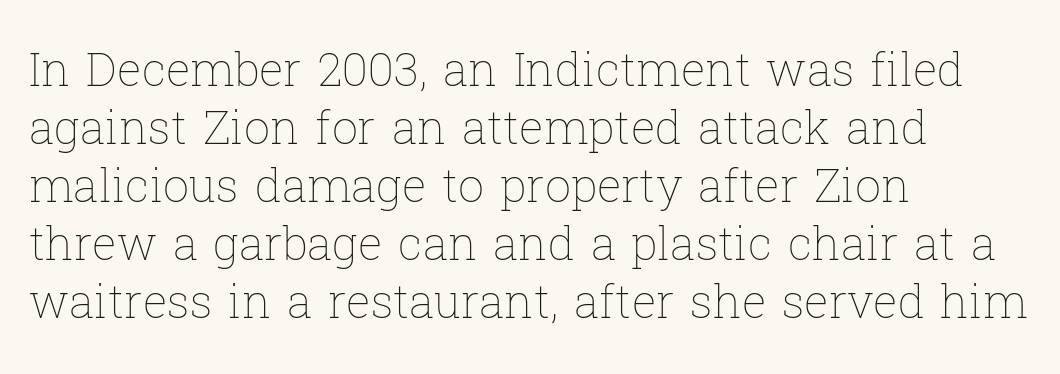
Q: Is the text bold? A: No.
Q: Is the text italic (slanted)? A: No, it is upright.
Q: Is the text underlined? A: No.
Q: How is the paragraph aligned? A: Left-aligned.
Q: Is the spacing between letters normal or unusually wide? A: Normal.
Q: Is the spacing between lines tight, normal or loose? A: Normal.
Q: Width (condensed, normal, or wide)? A: Normal.
Q: Stroke contrast? A: Low.
Q: x-height? A: Medium.
Q: Monospaced? A: No.
